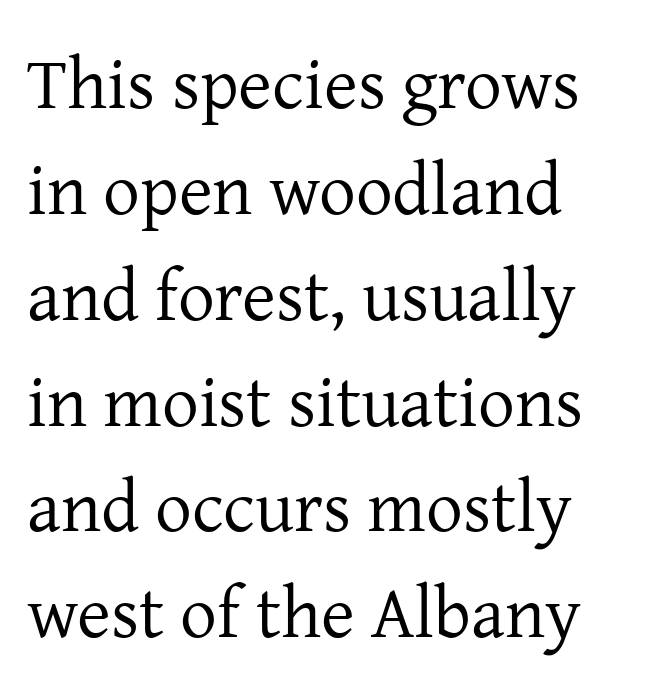
The image shows 73 px regular-weight serif type, upright; set left-aligned, normal line spacing (1.45x), normal letter spacing, not underlined; low stroke contrast and a medium x-height.
